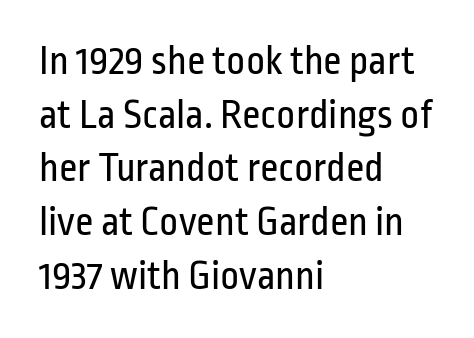
The image shows 41 px regular-weight, condensed sans-serif type, upright; set left-aligned, normal line spacing (1.31x), normal letter spacing, not underlined; low stroke contrast and a medium x-height.
